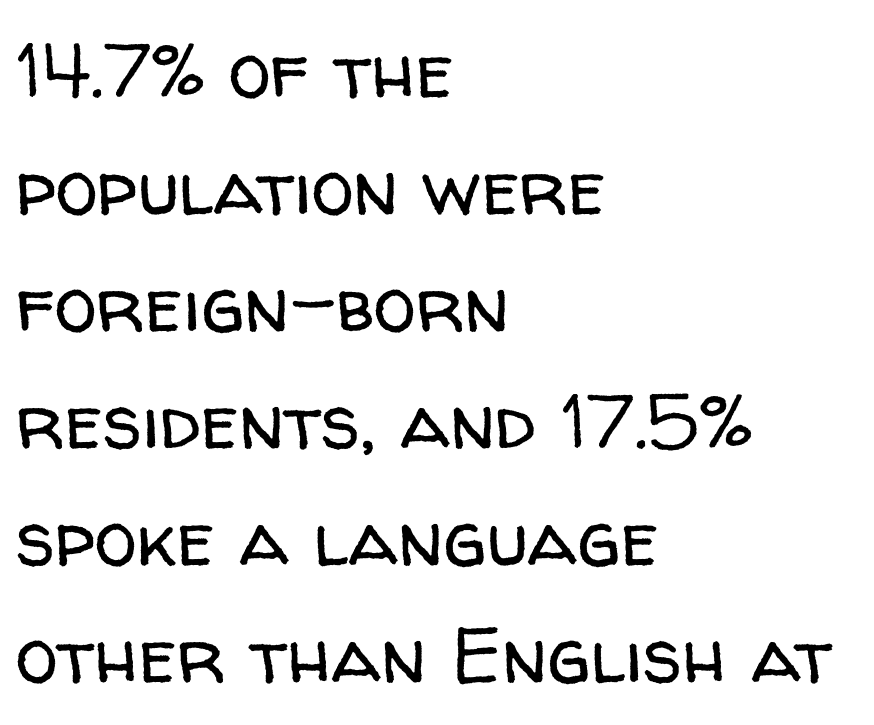
Stems and bowls with no extra thickness — not bold. This rendering leaves character spacing at its baseline value. This sample uses a sans-serif face. In terms of leading, this rendering sits right in the middle.
